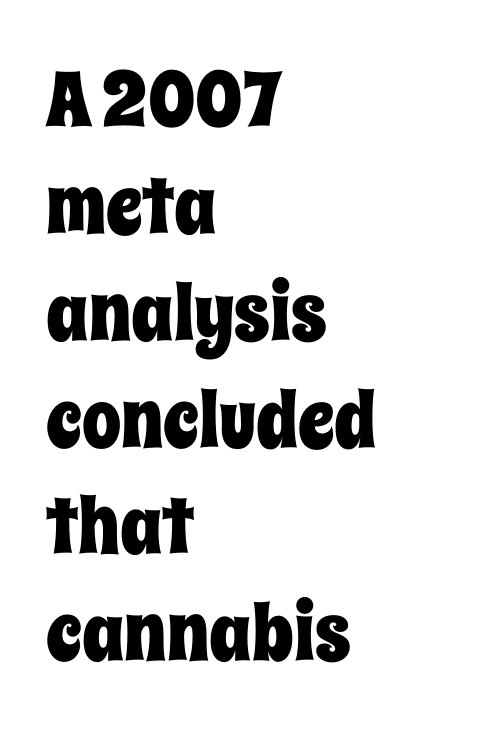
These lines are rendered in a variable-pitch font. Each new line begins a customary step beneath the previous one. Caption: standard tracking, unaltered. Short and long lines alike share a common starting point at left.
